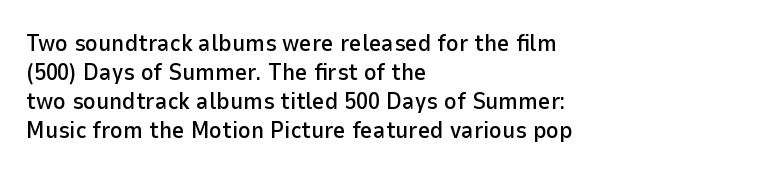
Q: Is the text italic (slanted)? A: No, it is upright.
Q: Is the text underlined? A: No.
Q: How is the paragraph aligned? A: Left-aligned.
Q: Is the spacing between letters normal or unusually wide? A: Normal.
